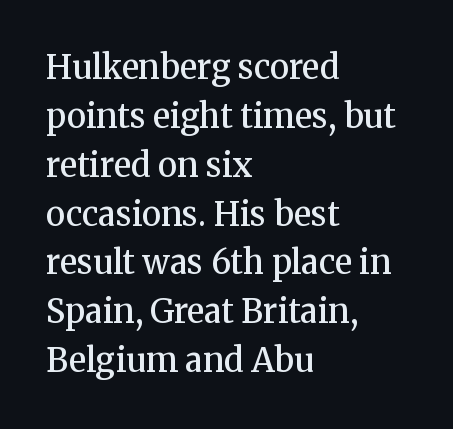
The image shows 33 px semibold serif type, upright; set left-aligned, normal line spacing (1.48x), normal letter spacing, not underlined; medium stroke contrast and a medium x-height.
